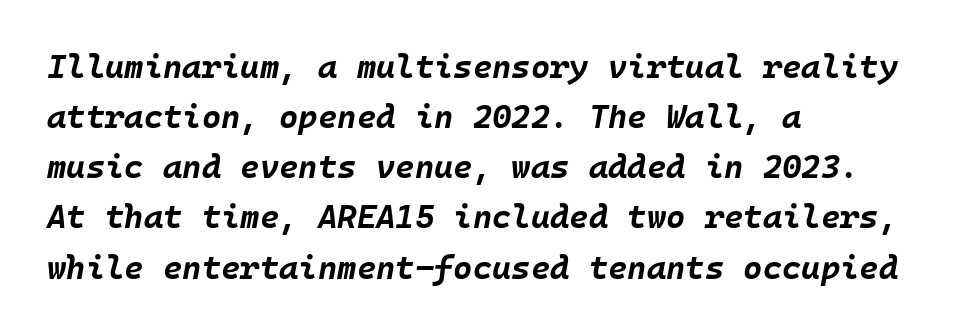
The image shows 33 px bold type, italic (leaning right); set left-aligned, normal line spacing (1.52x), normal letter spacing, not underlined; low stroke contrast and a large x-height.
